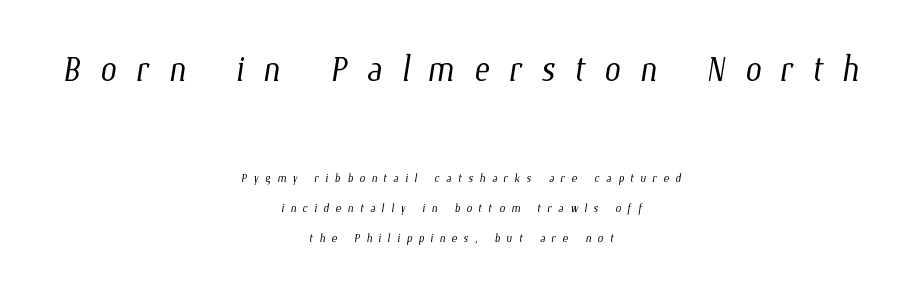
The image shows 47 px light, condensed type; set centered, line spacing 1.87x, unusually wide letter spacing (+0.4 em), not underlined; the first (top) block is 2.94x larger; low stroke contrast and a medium x-height.
